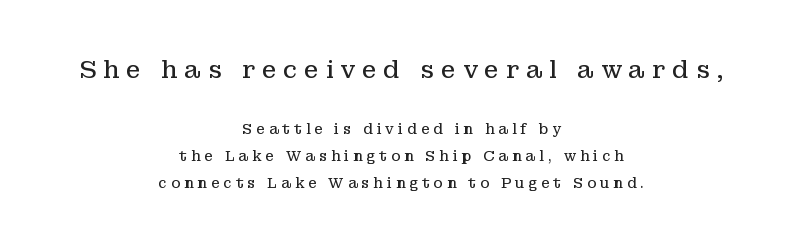
The image shows 24 px text type, upright; set centered, loose line spacing (1.93x), unusually wide letter spacing (+0.28 em), not underlined; the first (top) block is 1.71x larger.
